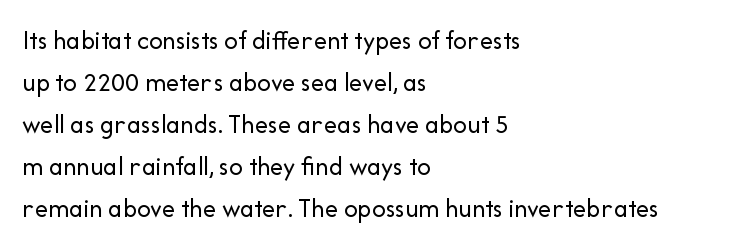
The image shows 27 px text type, upright; set left-aligned, normal line spacing (1.56x), normal letter spacing, not underlined.
